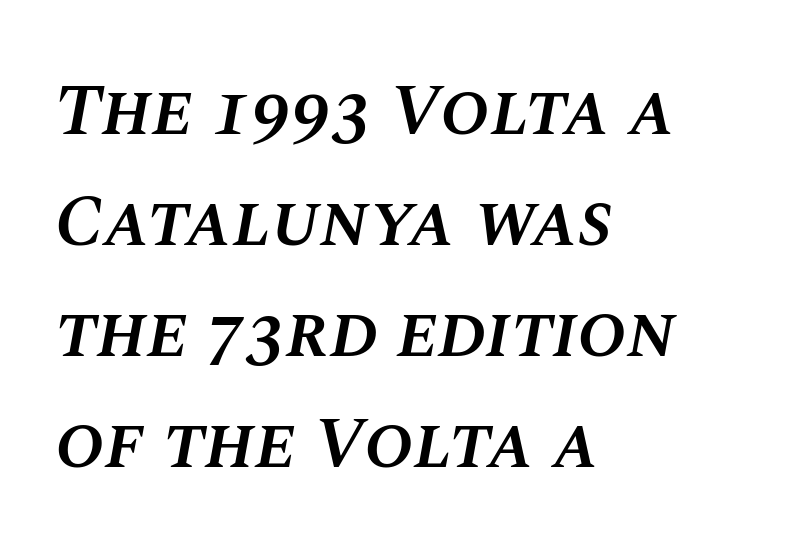
The glyphs are unaccompanied by any horizontal stroke below them. These lines keep a tight, regular rhythm from letter to letter. Every character sits at an angle, as italics do. This sample is left-justified, so line endings fall wherever the words run out.
